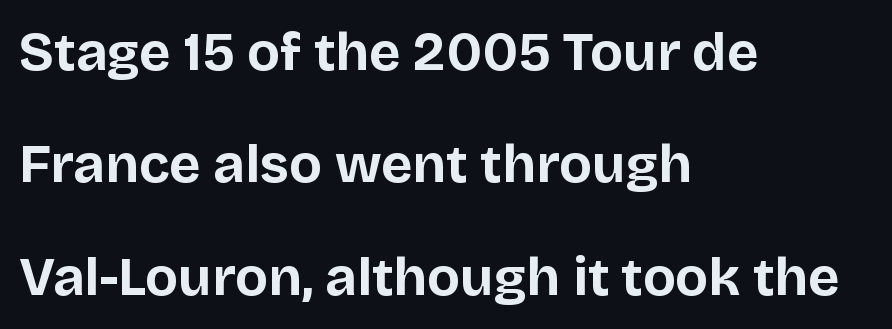
Layout note: lines flush left. Italic? Not at all — the glyphs are vertical. This rendering employs a face without finishing strokes, i.e., a sans-serif. If you measured baseline to baseline, you'd find a long distance. Words float on clear page, feet unadorned.
